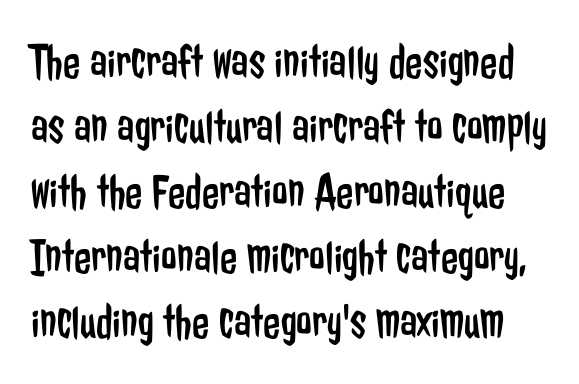
{"serif": "no", "italic": "no", "bold": "no", "weight": "regular", "width": "condensed", "stroke_contrast": "low", "x_height": "medium", "monospaced": "no", "underline": "no", "line_spacing": "normal", "line_spacing_ratio": 1.3, "letter_spacing": "normal", "letter_spacing_em": 0.0, "glyph_px": 50}
